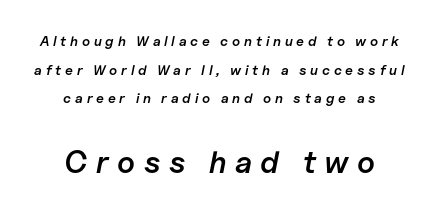
A typesetter would call this proportional, since set widths differ per character. Students, observe: this is what heavily led, spacious text looks like. Words float on clear page, feet unadorned. The whole block is typeset with a tilt. Stroke thickness is moderately raised; the sample reads as semibold.
